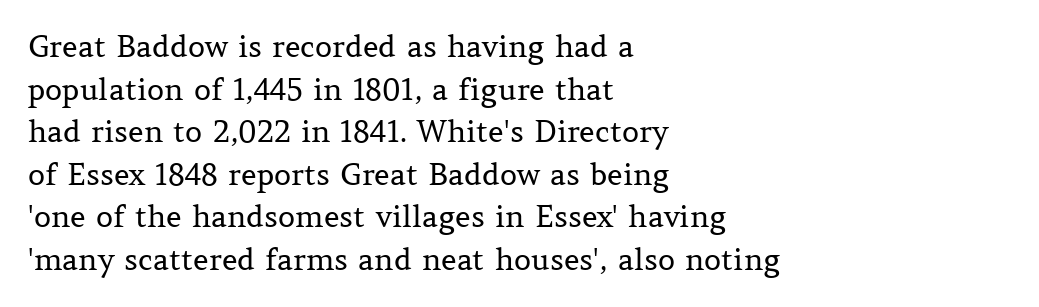
The image shows 30 px regular-weight serif type, upright; set left-aligned, normal line spacing (1.42x), normal letter spacing, not underlined; medium stroke contrast and a medium x-height.
